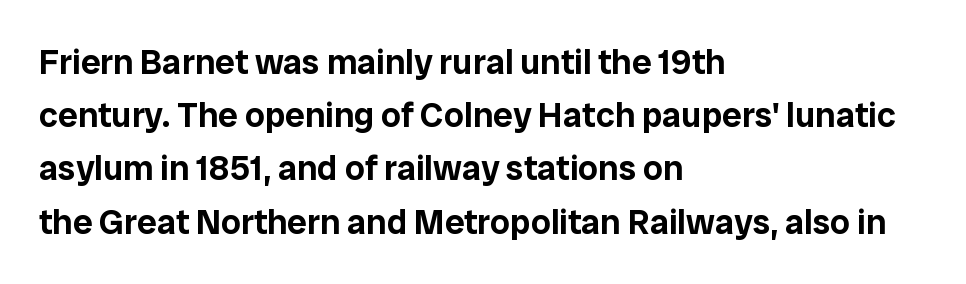
Q: Is the text italic (slanted)? A: No, it is upright.
Q: Is the typeface a serif or a sans-serif typeface? A: Sans-serif.
Q: Is the text underlined? A: No.
Q: How is the paragraph aligned? A: Left-aligned.
Q: Is the spacing between letters normal or unusually wide? A: Normal.
Q: Is the spacing between lines tight, normal or loose? A: Normal.
Q: Width (condensed, normal, or wide)? A: Normal.
Q: Stroke contrast? A: Low.
Q: x-height? A: Medium.
Q: Monospaced? A: No.
